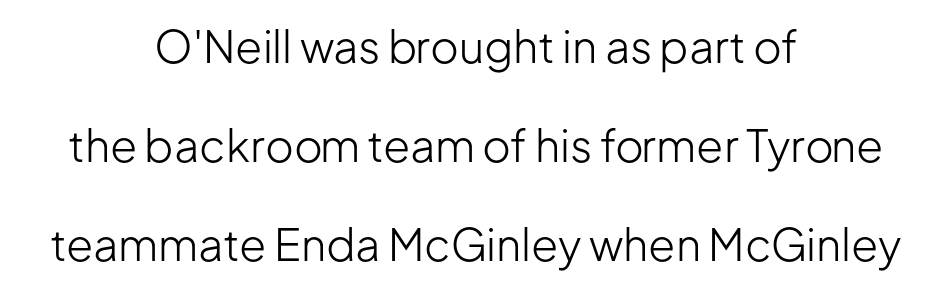
Q: Is the text bold? A: No.
Q: Is the text italic (slanted)? A: No, it is upright.
Q: Is the typeface a serif or a sans-serif typeface? A: Sans-serif.
Q: Is the text underlined? A: No.
Q: How is the paragraph aligned? A: Centered.
Q: Is the spacing between letters normal or unusually wide? A: Normal.
Q: Is the spacing between lines tight, normal or loose? A: Loose.
Q: Width (condensed, normal, or wide)? A: Normal.
Q: Stroke contrast? A: Low.
Q: x-height? A: Medium.
Q: Monospaced? A: No.
